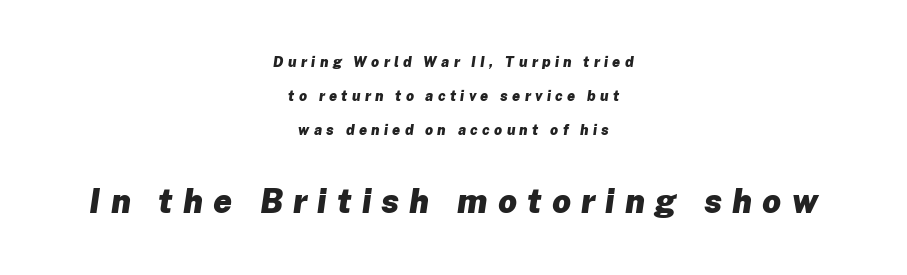
{"italic": "yes", "lean": "right", "slant_degrees": 8, "bold": "yes", "weight": "heavy", "width": "normal", "stroke_contrast": "low", "x_height": "medium", "monospaced": "no", "underline": "no", "align": "center", "line_spacing": "loose", "line_spacing_ratio": 2.42, "letter_spacing": "wide", "letter_spacing_em": 0.31, "larger_block": "second", "size_ratio": 2.36, "glyph_px": 33}
